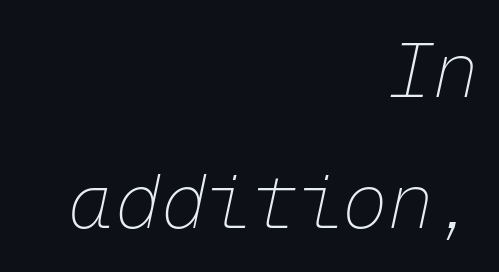
{"italic": "yes", "lean": "right", "slant_degrees": 12, "bold": "no", "weight": "thin", "width": "normal", "stroke_contrast": "low", "x_height": "medium", "monospaced": "yes", "underline": "no", "align": "right", "line_spacing_ratio": 1.73, "letter_spacing": "normal", "letter_spacing_em": 0.0, "glyph_px": 76}
